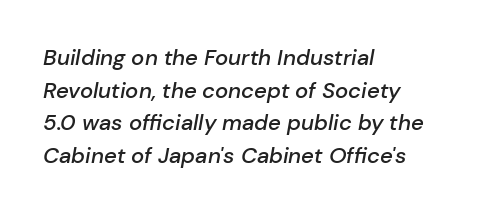
Q: Is the text bold? A: Semi-bold.
Q: Is the text italic (slanted)? A: Yes, it leans right by about 10 degrees.
Q: Is the text underlined? A: No.
Q: How is the paragraph aligned? A: Left-aligned.
Q: Is the spacing between letters normal or unusually wide? A: Normal.
Q: Is the spacing between lines tight, normal or loose? A: Normal.
